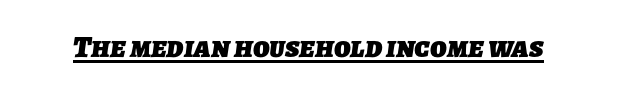
This sample carries an underscore along the baseline area. What kind of face is this? One without serifs — a sans. Typographic density is high because the face is bold. Each letter keeps its own natural width here, so spacing adapts to shape. The gaps between neighbouring characters are ordinary and unremarkable.
